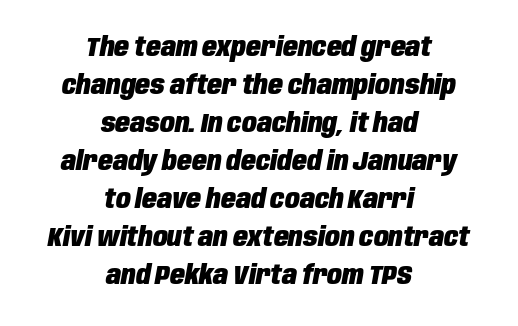
The image shows 27 px bold type, italic (leaning right); set centered, normal line spacing (1.41x), normal letter spacing, not underlined.
